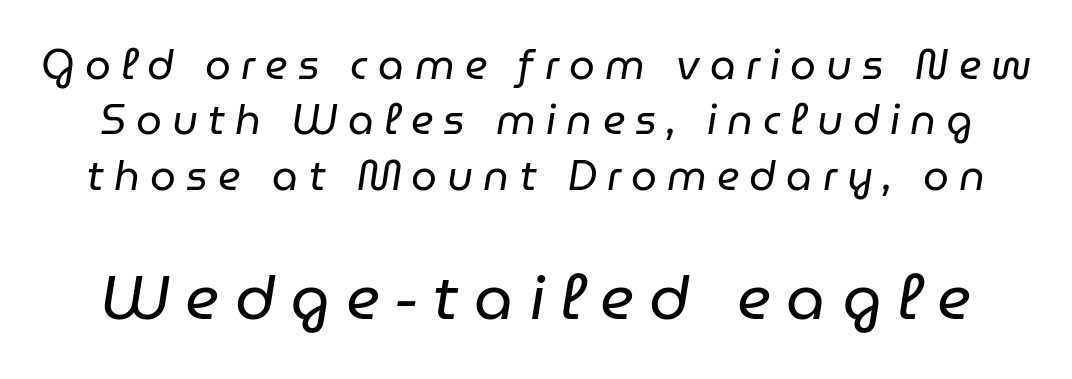
Q: Is the text bold? A: No.
Q: Is the text italic (slanted)? A: Yes, it leans right by about 9 degrees.
Q: Is the text underlined? A: No.
Q: Is the spacing between letters normal or unusually wide? A: Unusually wide.
Q: Is the spacing between lines tight, normal or loose? A: Normal.
Q: Which block of text is set in a larger size, the first (top) or the second (bottom)? A: The second (bottom) one.
Q: Width (condensed, normal, or wide)? A: Normal.
Q: Stroke contrast? A: Low.
Q: x-height? A: Medium.
Q: Monospaced? A: No.
